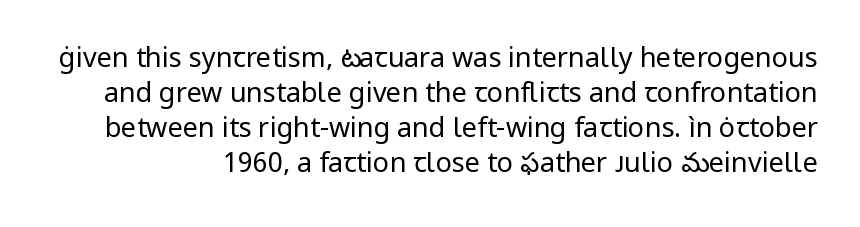
The words here are not underlined. Honestly, the letter spacing is just normal — you wouldn't notice it. Posture: straight, roman, zero tilt. Reading down the column, the eye jumps a familiar distance to each next line.
